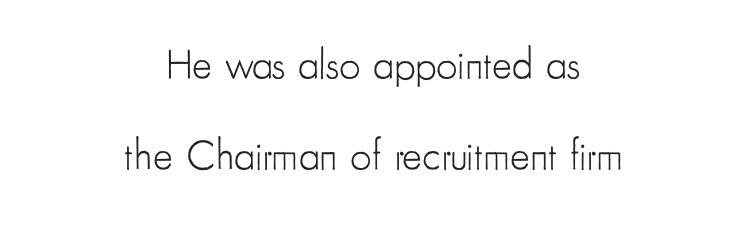
The image shows 42 px light, condensed sans-serif type, upright; set centered, loose line spacing (2.17x), normal letter spacing, not underlined; low stroke contrast and a small x-height.
